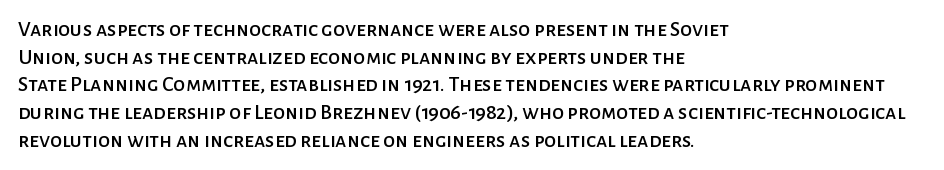
Regarding leading, the lines here are spaced in the standard way. The space beneath each line is pristine and unruled. Tracking value appears to be zero — textbook default spacing. The setting favours the left margin, as ordinary paragraphs usually do.
